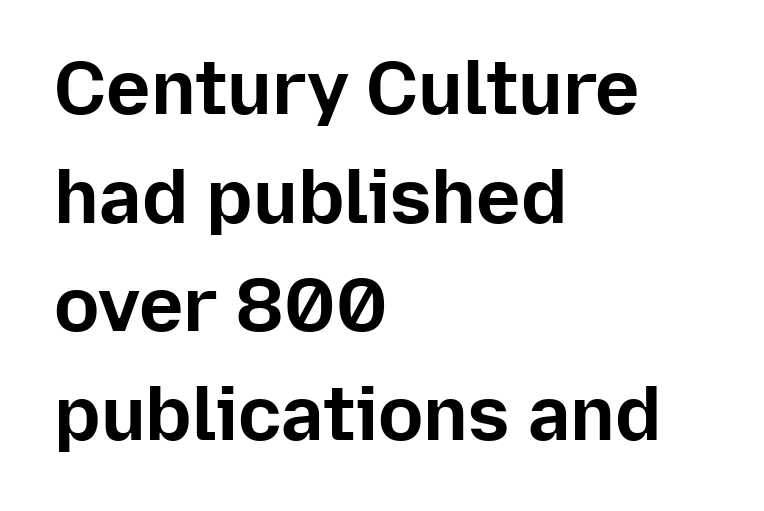
The designer left line spacing at the default. Decoration check: the copy has no underline. The face used here is rendered with its standard letterfit. One-word summary of the alignment: left.
